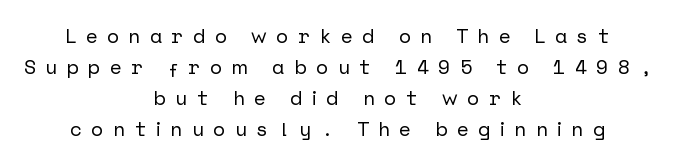
{"italic": "no", "underline": "no", "align": "center", "line_spacing": "normal", "line_spacing_ratio": 1.55, "letter_spacing": "wide", "letter_spacing_em": 0.48, "glyph_px": 20}
